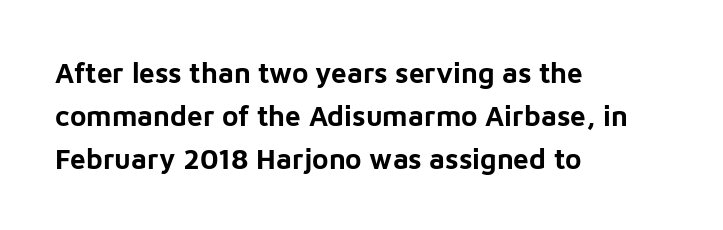
The image shows 28 px bold sans-serif type, upright; set left-aligned, normal line spacing (1.53x), normal letter spacing, not underlined; low stroke contrast and a medium x-height.
